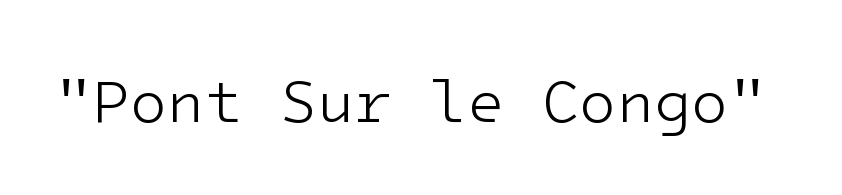
Underline: absent. Words appear dense and cohesive because spacing is normal. Rendered with straight, roman letterforms. The characters are drawn with everyday or finer stroke widths. Check where the strokes stop: nothing finishes them off — pure sans.
